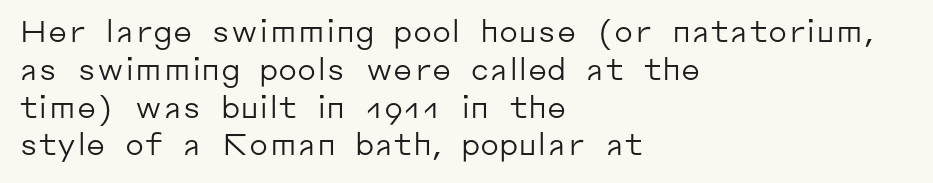
{"serif": "no", "italic": "no", "bold": "no", "weight": "regular", "width": "normal", "stroke_contrast": "low", "x_height": "medium", "monospaced": "no", "underline": "no", "align": "left", "line_spacing": "normal", "line_spacing_ratio": 1.26, "letter_spacing": "normal", "letter_spacing_em": 0.0, "glyph_px": 30}
